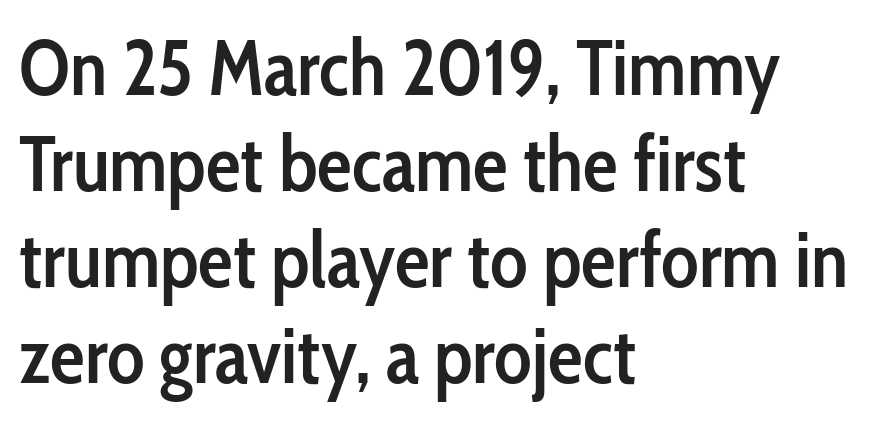
The image shows 78 px semibold, condensed sans-serif type, upright; set left-aligned, line spacing 1.23x, normal letter spacing, not underlined; low stroke contrast and a medium x-height.
